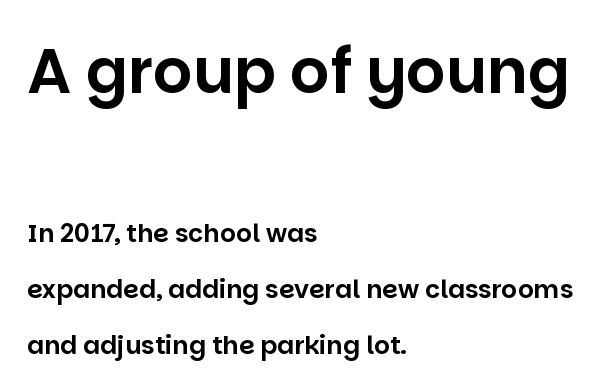
{"serif": "no", "italic": "no", "width": "normal", "stroke_contrast": "low", "x_height": "large", "monospaced": "no", "underline": "no", "align": "left", "line_spacing": "loose", "line_spacing_ratio": 2.24, "letter_spacing": "normal", "letter_spacing_em": 0.0, "larger_block": "first", "size_ratio": 2.48, "glyph_px": 62}
